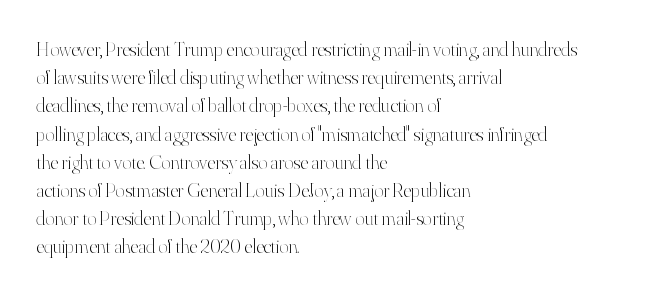
{"italic": "no", "bold": "no", "underline": "no", "align": "left", "line_spacing": "normal", "line_spacing_ratio": 1.41, "letter_spacing": "normal", "letter_spacing_em": 0.0, "glyph_px": 20}
